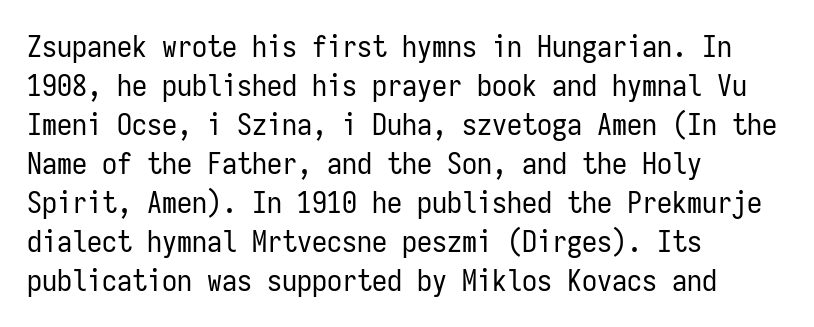
{"serif": "no", "italic": "no", "bold": "no", "weight": "regular", "width": "condensed", "stroke_contrast": "low", "x_height": "medium", "monospaced": "yes", "underline": "no", "align": "left", "line_spacing": "normal", "line_spacing_ratio": 1.3, "letter_spacing": "normal", "letter_spacing_em": 0.0, "glyph_px": 30}
